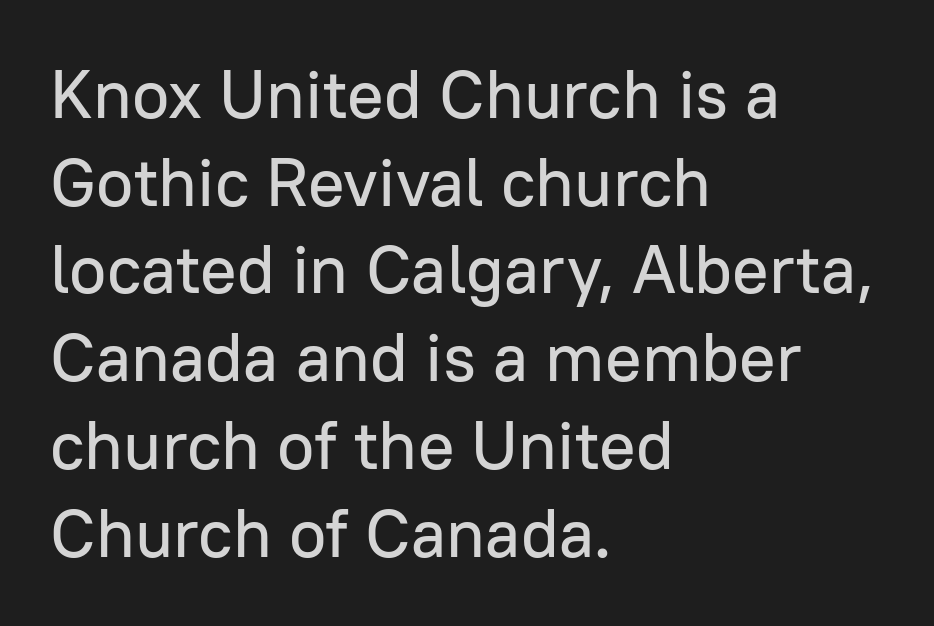
Q: Is the text italic (slanted)? A: No, it is upright.
Q: Is the typeface a serif or a sans-serif typeface? A: Sans-serif.
Q: Is the text underlined? A: No.
Q: How is the paragraph aligned? A: Left-aligned.
Q: Is the spacing between letters normal or unusually wide? A: Normal.
Q: Is the spacing between lines tight, normal or loose? A: Normal.
Q: Width (condensed, normal, or wide)? A: Normal.
Q: Stroke contrast? A: Low.
Q: x-height? A: Medium.
Q: Monospaced? A: No.
